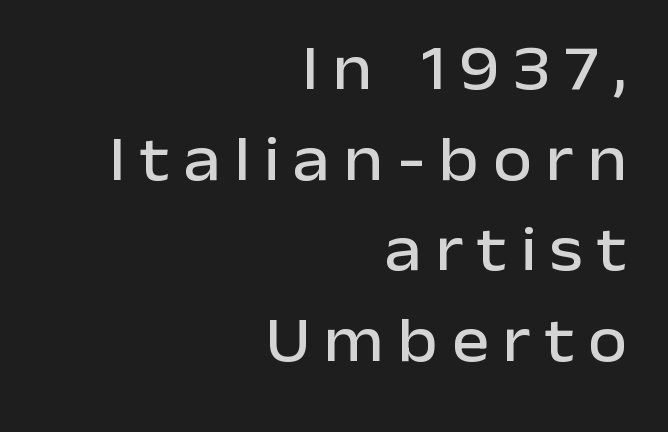
{"serif": "no", "italic": "no", "width": "normal", "stroke_contrast": "low", "x_height": "medium", "monospaced": "no", "underline": "no", "align": "right", "line_spacing": "normal", "line_spacing_ratio": 1.44, "letter_spacing": "wide", "letter_spacing_em": 0.22, "glyph_px": 63}
